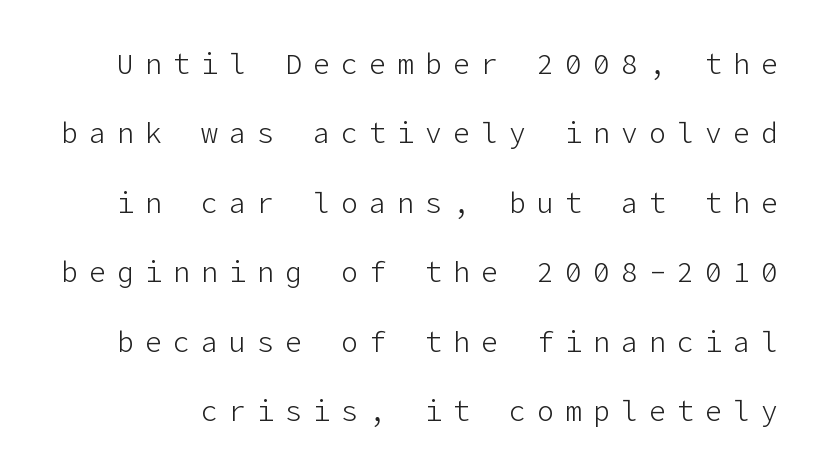
Nobody drew a line under any word here. Designer's note — italics off, roman on. Someone cranked the tracking dial way up on this one. The rendering shows plain stroke endings on the letterforms — a sans-serif design. Loosely led — the rows are spread out. Summary of weight: not heavy and not bold.
